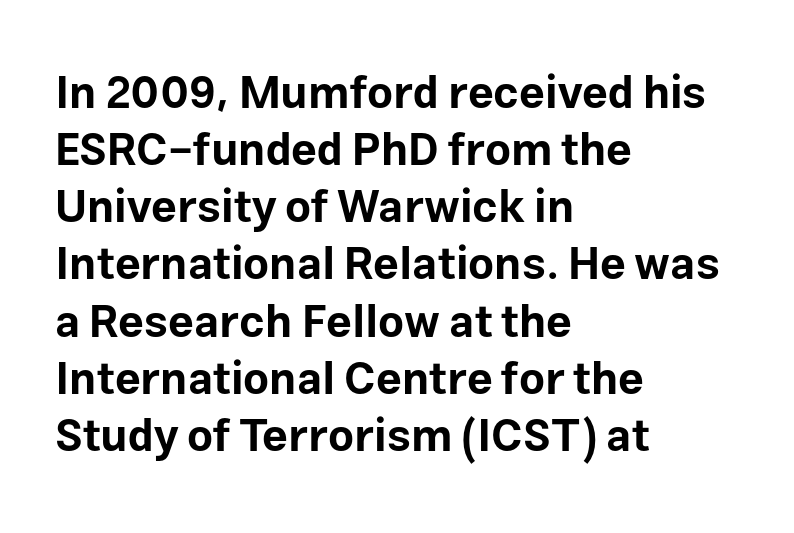
Each row of text sits above clean, open space. What weight is shown? A full bold with thick strokes. Typographically, this falls in the sans-serif category. Do the characters align in a grid? No, the font is proportional.
